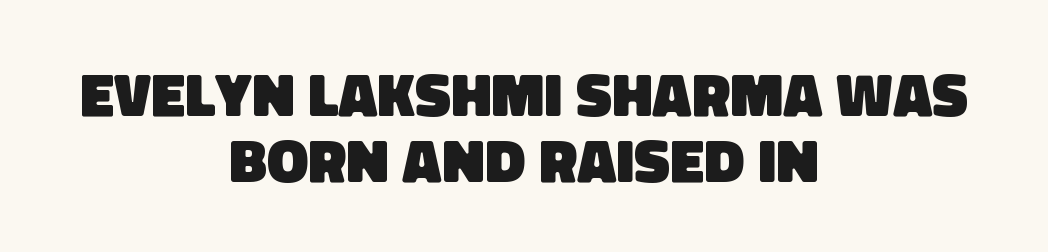
The image shows 62 px heavy sans-serif type; set centered, tight line spacing (1.06x), normal letter spacing, not underlined; low stroke contrast and a large x-height.
